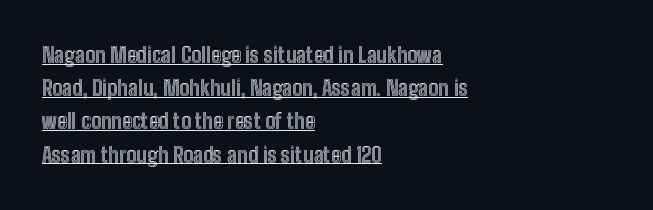
The image shows 21 px text type, upright; set left-aligned, normal line spacing (1.58x), normal letter spacing, underlined.
